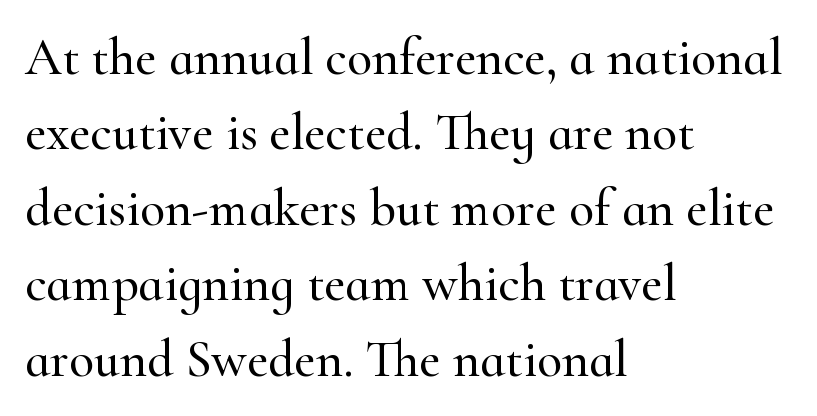
Q: Is the text italic (slanted)? A: No, it is upright.
Q: Is the typeface a serif or a sans-serif typeface? A: Serif.
Q: Is the text underlined? A: No.
Q: How is the paragraph aligned? A: Left-aligned.
Q: Is the spacing between letters normal or unusually wide? A: Normal.
Q: Is the spacing between lines tight, normal or loose? A: Normal.
Q: Width (condensed, normal, or wide)? A: Normal.
Q: Stroke contrast? A: High.
Q: x-height? A: Small.
Q: Monospaced? A: No.
